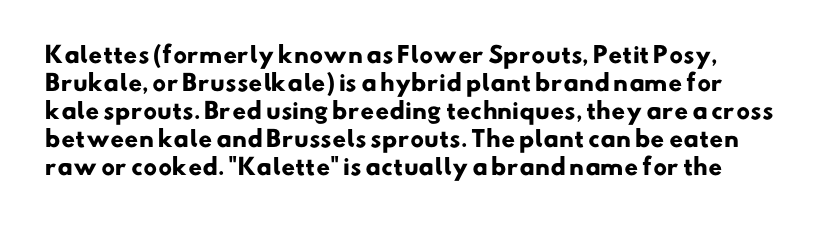
The image shows 22 px bold type; set normal line spacing (1.27x), normal letter spacing, not underlined.
